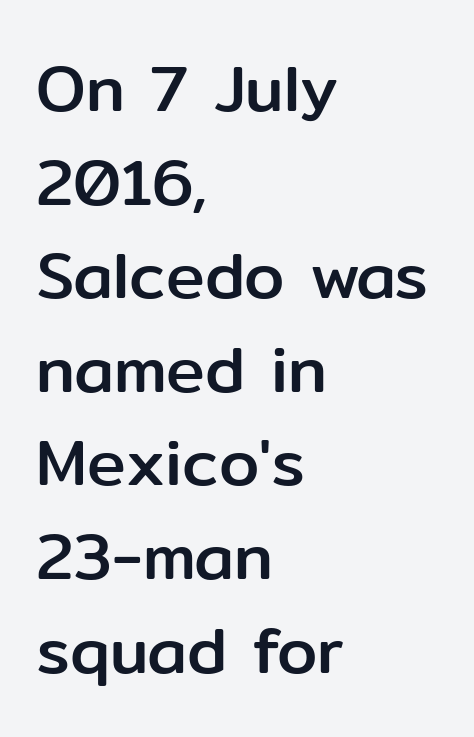
The image shows 65 px sans-serif type, upright; set left-aligned, normal line spacing (1.44x), normal letter spacing, not underlined; low stroke contrast and a medium x-height.
